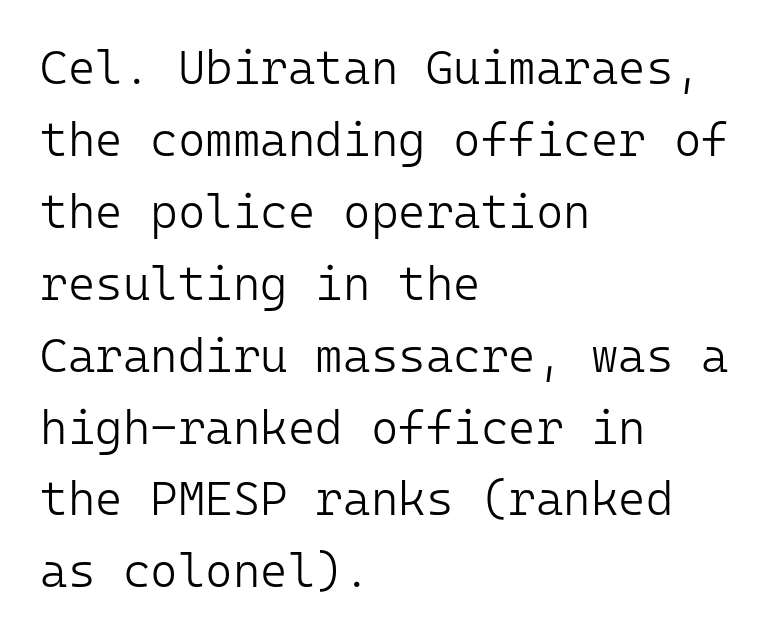
Nobody drew a line under any word here. Where is the straight margin? On the left. The weight would be labelled regular, book, light, or lighter still. Is the letter spacing exaggerated? No — it looks like the ordinary default.
